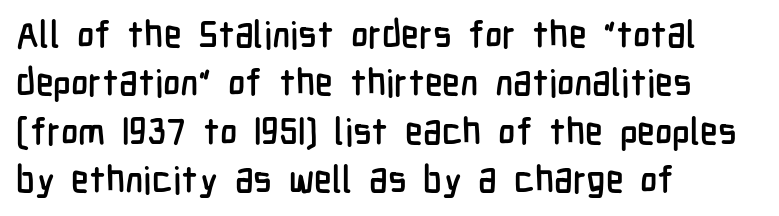
Vertical strokes here are truly vertical. These lines are composed in type without serifs. Here the designer chose a conventional face with non-uniform glyph widths. In terms of letterspacing, this is plain default setting.
